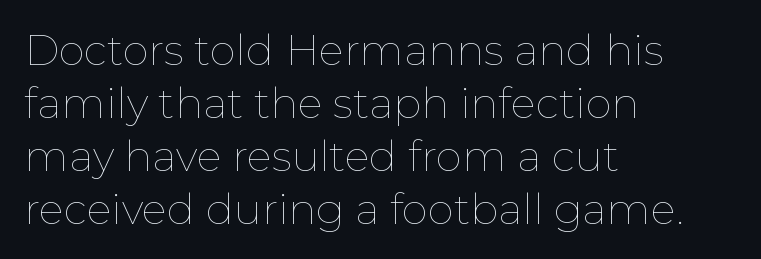
{"italic": "no", "bold": "no", "weight": "thin", "width": "normal", "stroke_contrast": "low", "x_height": "medium", "monospaced": "no", "underline": "no", "align": "left", "line_spacing": "normal", "line_spacing_ratio": 1.26, "letter_spacing": "normal", "letter_spacing_em": 0.0, "glyph_px": 42}
